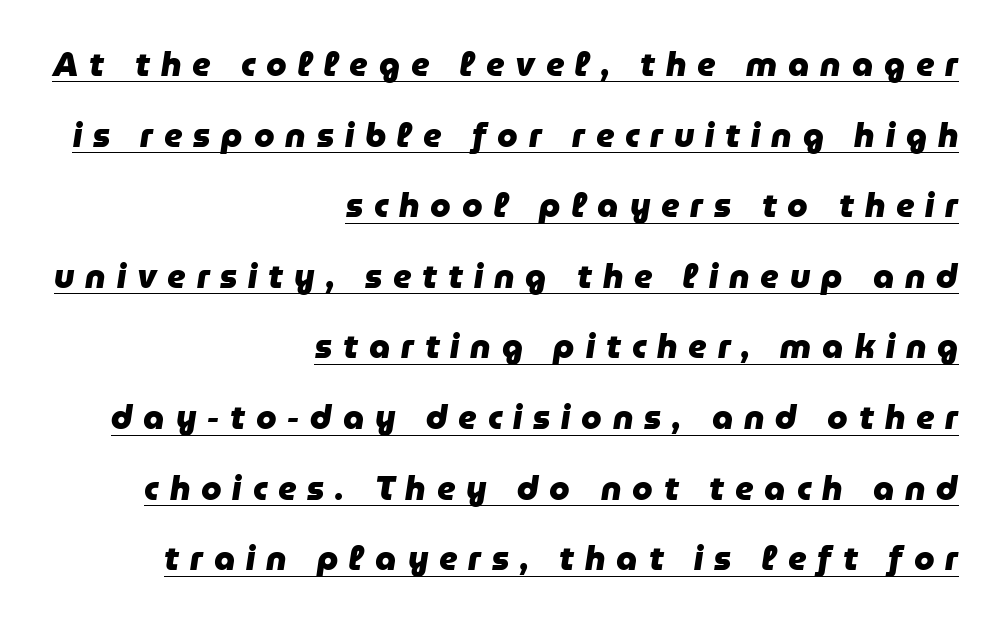
Q: Is the text bold? A: Yes.
Q: Is the text italic (slanted)? A: Yes, it leans right by about 9 degrees.
Q: Is the text underlined? A: Yes.
Q: How is the paragraph aligned? A: Right-aligned.
Q: Is the spacing between letters normal or unusually wide? A: Unusually wide.
Q: Is the spacing between lines tight, normal or loose? A: Loose.
Q: Width (condensed, normal, or wide)? A: Normal.
Q: Stroke contrast? A: Low.
Q: x-height? A: Medium.
Q: Monospaced? A: No.
